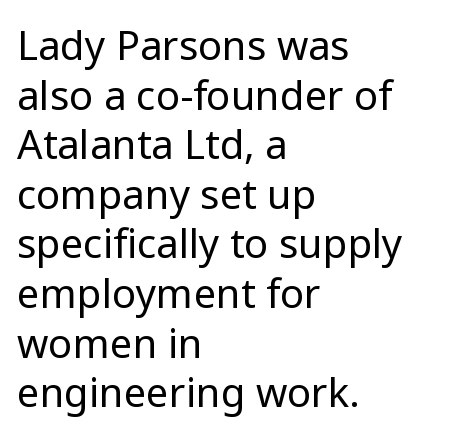
{"serif": "no", "italic": "no", "bold": "no", "weight": "regular", "width": "normal", "stroke_contrast": "low", "x_height": "medium", "monospaced": "no", "underline": "no", "align": "left", "line_spacing_ratio": 1.24, "letter_spacing": "normal", "letter_spacing_em": 0.0, "glyph_px": 40}
